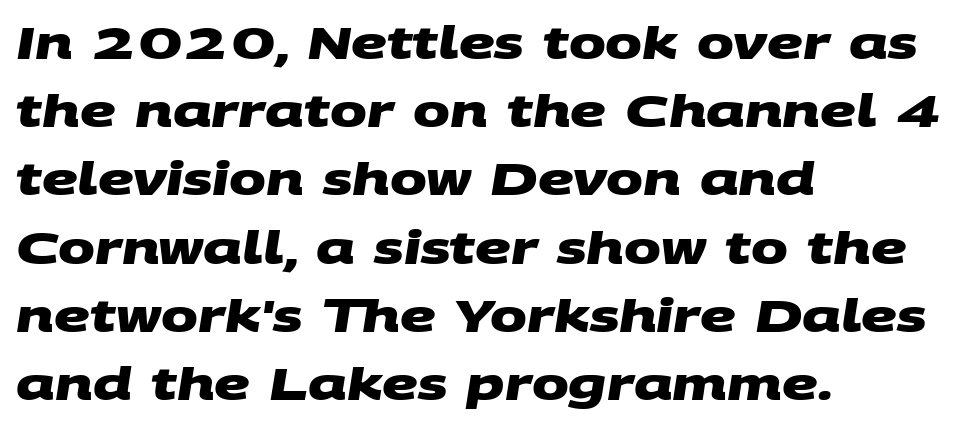
{"serif": "no", "bold": "yes", "weight": "heavy", "width": "wide", "stroke_contrast": "medium", "x_height": "large", "monospaced": "no", "underline": "no", "align": "left", "line_spacing": "normal", "line_spacing_ratio": 1.55, "letter_spacing": "normal", "letter_spacing_em": 0.0, "glyph_px": 44}
